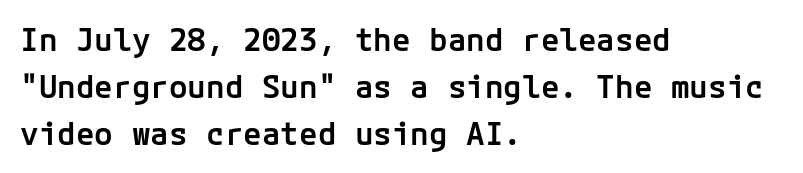
{"serif": "no", "italic": "no", "bold": "semi", "weight": "semibold", "width": "normal", "stroke_contrast": "low", "x_height": "medium", "underline": "no", "align": "left", "line_spacing": "normal", "line_spacing_ratio": 1.51, "letter_spacing": "normal", "letter_spacing_em": 0.0, "glyph_px": 31}
